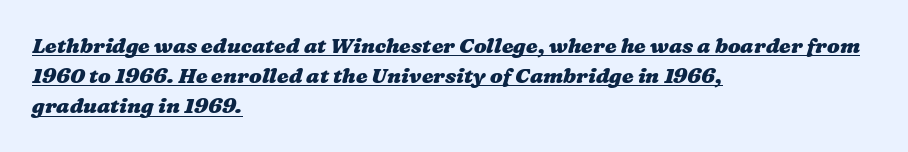
{"bold": "yes", "underline": "yes", "align": "left", "line_spacing": "normal", "line_spacing_ratio": 1.44, "letter_spacing": "normal", "letter_spacing_em": 0.0, "glyph_px": 21}
